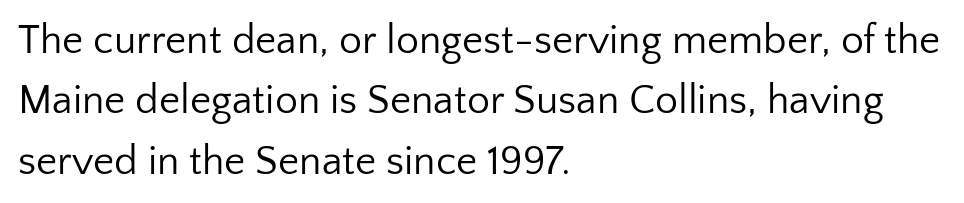
The image shows 41 px regular-weight sans-serif type, upright; set left-aligned, normal line spacing (1.47x), normal letter spacing, not underlined; low stroke contrast and a medium x-height.
